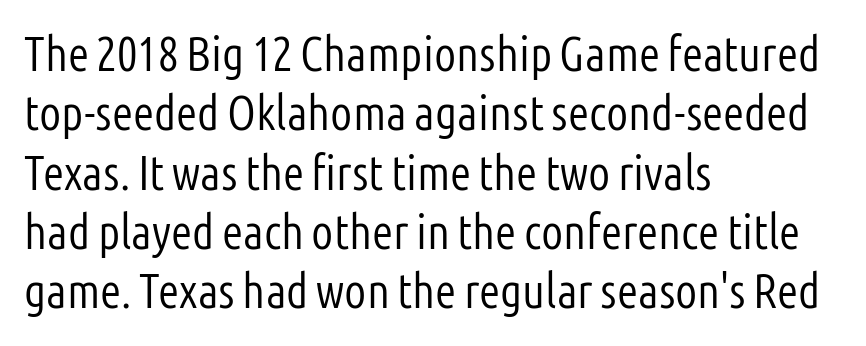
The image shows 49 px light, condensed sans-serif type, upright; set left-aligned, line spacing 1.21x, normal letter spacing, not underlined; low stroke contrast and a medium x-height.
